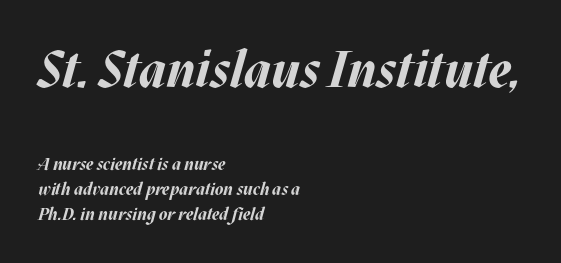
{"italic": "yes", "lean": "right", "slant_degrees": 17, "bold": "yes", "weight": "bold", "width": "normal", "stroke_contrast": "medium", "x_height": "large", "monospaced": "no", "underline": "no", "align": "left", "line_spacing": "normal", "line_spacing_ratio": 1.46, "letter_spacing": "normal", "letter_spacing_em": 0.0, "larger_block": "first", "size_ratio": 3.0, "glyph_px": 51}
